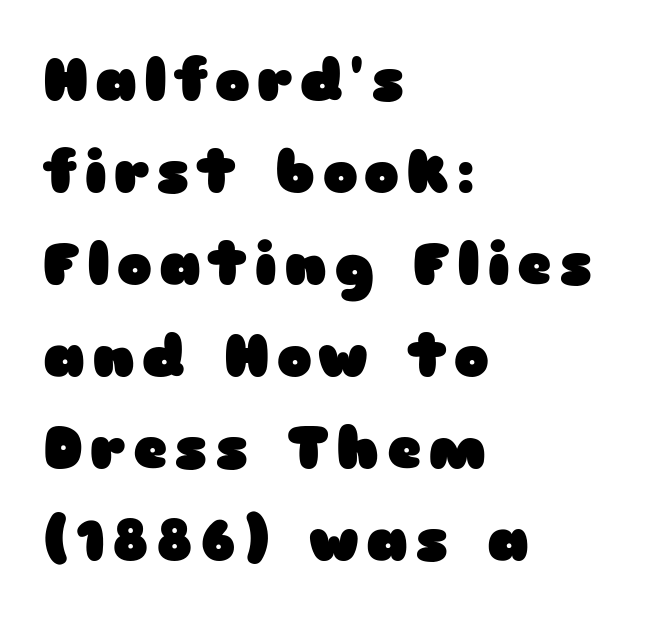
{"serif": "no", "italic": "no", "bold": "yes", "weight": "heavy", "width": "wide", "stroke_contrast": "low", "x_height": "medium", "monospaced": "no", "underline": "no", "align": "left", "line_spacing": "normal", "line_spacing_ratio": 1.56, "glyph_px": 59}
